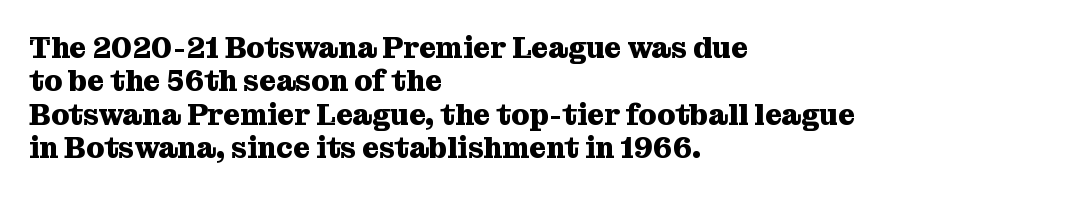
Q: Is the text bold? A: Yes.
Q: Is the text italic (slanted)? A: No, it is upright.
Q: Is the typeface a serif or a sans-serif typeface? A: Serif.
Q: Is the text underlined? A: No.
Q: How is the paragraph aligned? A: Left-aligned.
Q: Is the spacing between letters normal or unusually wide? A: Normal.
Q: Is the spacing between lines tight, normal or loose? A: Tight.
Q: Width (condensed, normal, or wide)? A: Normal.
Q: Stroke contrast? A: Medium.
Q: x-height? A: Medium.
Q: Monospaced? A: No.
